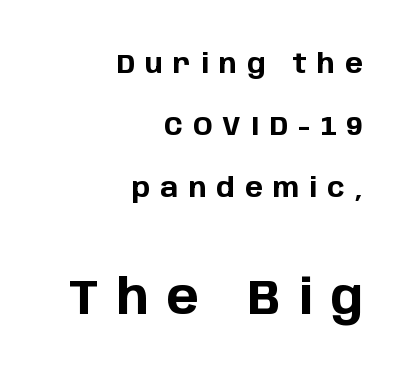
The image shows 48 px bold sans-serif type, upright; set right-aligned, loose line spacing (2.29x), unusually wide letter spacing (+0.38 em), not underlined; the second (bottom) block is 1.78x larger; low stroke contrast and a large x-height.
